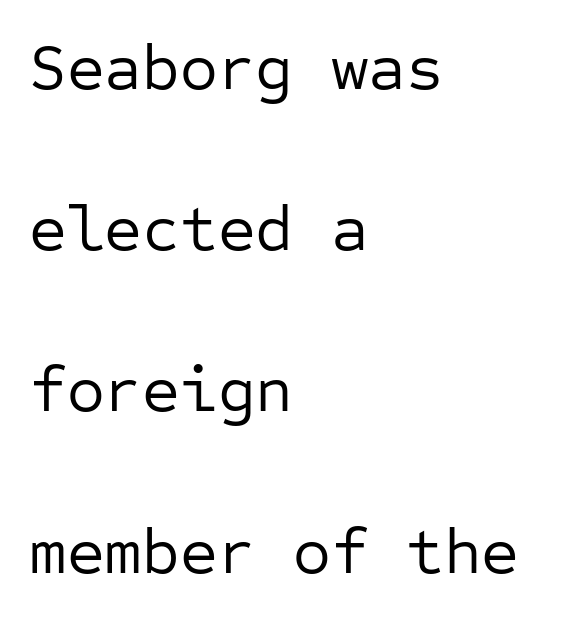
{"serif": "no", "italic": "no", "bold": "no", "weight": "regular", "width": "normal", "stroke_contrast": "low", "x_height": "medium", "monospaced": "yes", "underline": "no", "align": "left", "line_spacing": "loose", "line_spacing_ratio": 2.48, "letter_spacing": "normal", "letter_spacing_em": 0.0, "glyph_px": 65}
